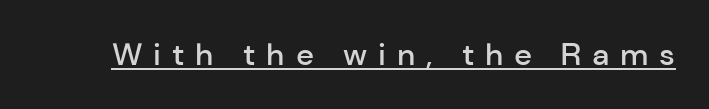
{"serif": "no", "italic": "no", "bold": "semi", "weight": "semibold", "width": "normal", "stroke_contrast": "low", "x_height": "medium", "monospaced": "no", "underline": "yes", "letter_spacing": "wide", "letter_spacing_em": 0.35, "glyph_px": 31}
